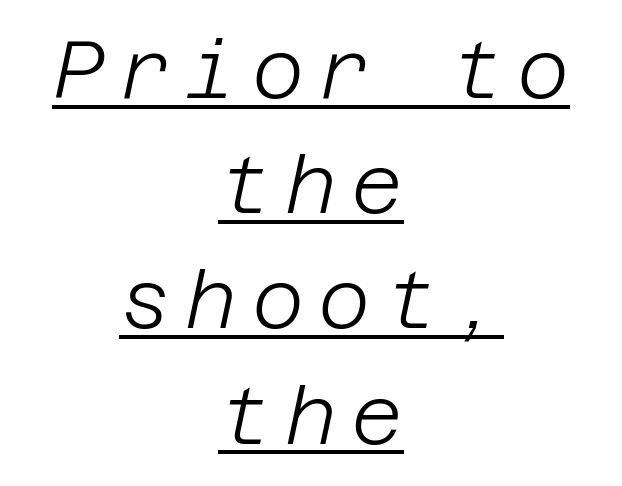
{"italic": "yes", "lean": "right", "slant_degrees": 12, "bold": "no", "weight": "light", "width": "normal", "stroke_contrast": "low", "x_height": "large", "underline": "yes", "align": "center", "line_spacing": "normal", "line_spacing_ratio": 1.44, "glyph_px": 80}
